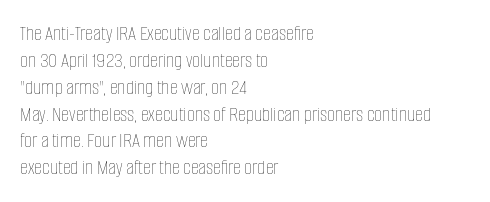
The image shows 22 px text type, upright; set left-aligned, line spacing 1.22x, normal letter spacing, not underlined.
